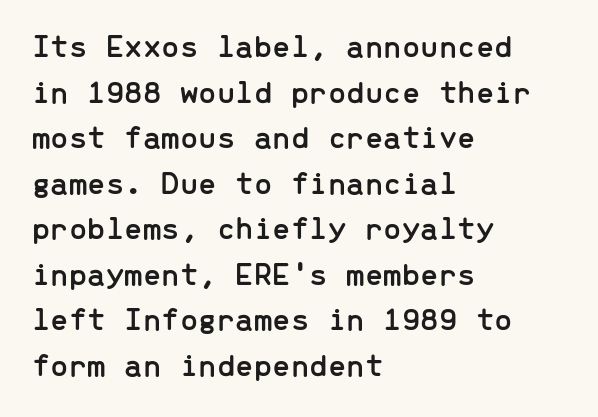
Q: Is the text italic (slanted)? A: No, it is upright.
Q: Is the typeface a serif or a sans-serif typeface? A: Sans-serif.
Q: Is the text underlined? A: No.
Q: How is the paragraph aligned? A: Left-aligned.
Q: Is the spacing between letters normal or unusually wide? A: Normal.
Q: Is the spacing between lines tight, normal or loose? A: Normal.
Q: Width (condensed, normal, or wide)? A: Normal.
Q: Stroke contrast? A: Low.
Q: x-height? A: Medium.
Q: Monospaced? A: Yes.
